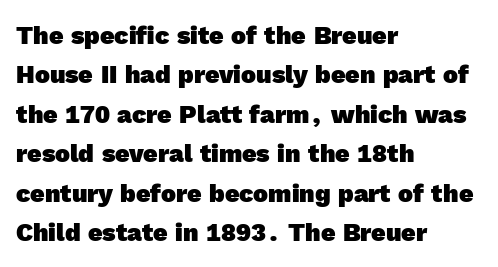
The image shows 25 px bold type; set left-aligned, normal line spacing (1.58x), normal letter spacing, not underlined.
